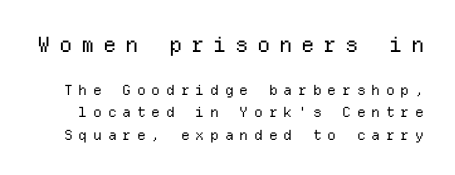
Short note: letters widely spaced. The rows are spaced the way most documents space them. A clean baseline with only descenders dipping below it. Weight: regular or lighter. The composition opens big and finishes small. Ascenders rise straight up at ninety degrees.
